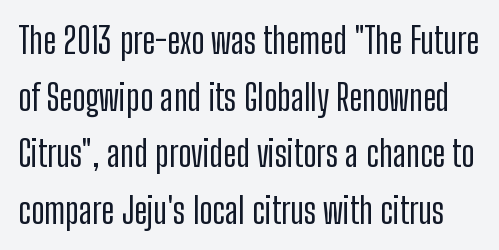
{"serif": "no", "italic": "no", "width": "condensed", "stroke_contrast": "low", "x_height": "medium", "monospaced": "no", "underline": "no", "line_spacing": "normal", "line_spacing_ratio": 1.57, "letter_spacing": "normal", "letter_spacing_em": 0.0, "glyph_px": 36}
